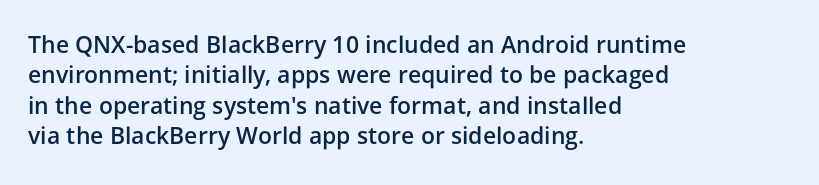
The space between consecutive lines is moderate. Each glyph is drawn with semibold strokes, heavier than normal yet not fully bold. Casual observation: everything's shoved over to the left. Letters rest on an invisible, unmarked baseline. It's the straight-up-and-down kind of type. Standard letterfit; no display-style spreading of the glyphs.
